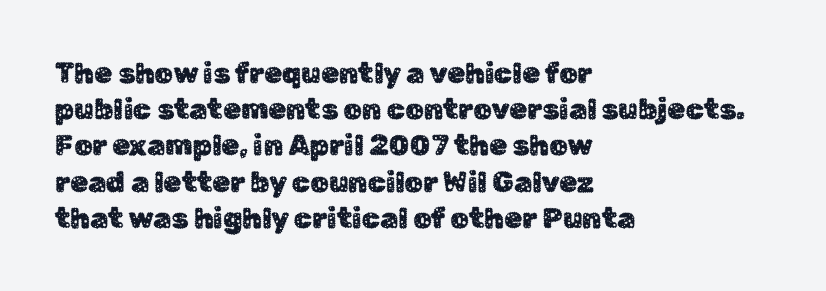
{"serif": "no", "italic": "no", "width": "normal", "stroke_contrast": "low", "x_height": "medium", "monospaced": "no", "underline": "no", "align": "left", "line_spacing": "normal", "line_spacing_ratio": 1.25, "letter_spacing": "normal", "letter_spacing_em": 0.0, "glyph_px": 29}
